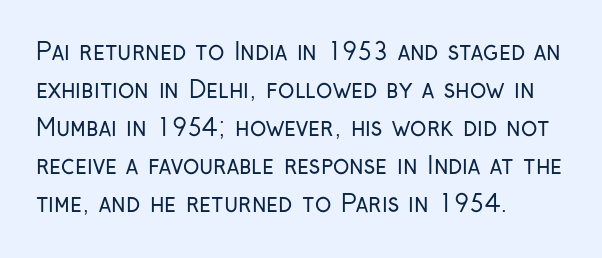
Caption: standard tracking, unaltered. How would I describe the line gaps? Plain and ordinary. Notice how the stems are strictly vertical — no italics here. The typeface has the unassuming heft of standard copy or less. The lines are quadded left.
